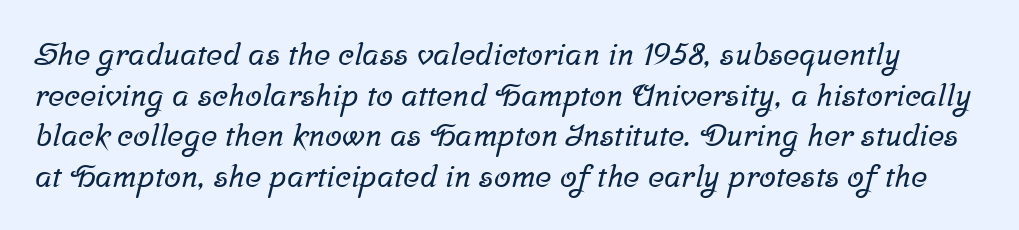
{"width": "normal", "stroke_contrast": "low", "x_height": "medium", "monospaced": "no", "underline": "no", "line_spacing": "normal", "line_spacing_ratio": 1.31, "letter_spacing": "normal", "letter_spacing_em": 0.0, "glyph_px": 31}
